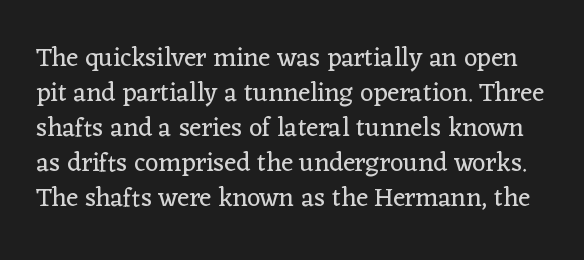
The image shows 26 px text type, upright; set normal line spacing (1.35x), normal letter spacing, not underlined.
